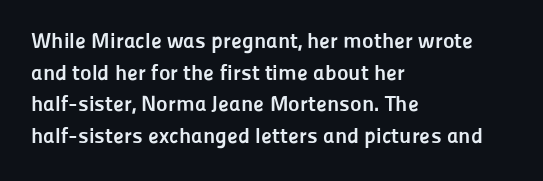
{"italic": "no", "bold": "yes", "underline": "no", "align": "left", "line_spacing": "normal", "line_spacing_ratio": 1.44, "letter_spacing": "normal", "letter_spacing_em": 0.0, "glyph_px": 22}
